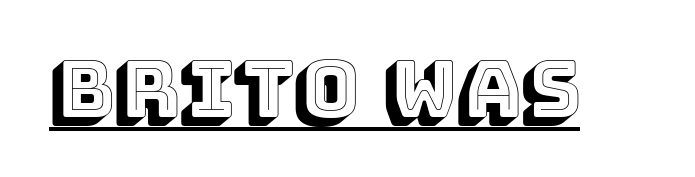
{"italic": "no", "width": "normal", "x_height": "large", "monospaced": "no", "underline": "yes", "letter_spacing": "normal", "letter_spacing_em": 0.0, "glyph_px": 78}
